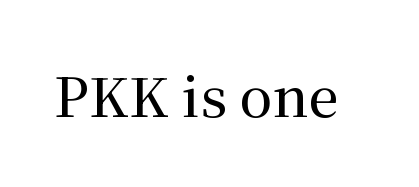
Nope, not italic — everything's standing straight. How are the letters spaced? Ordinarily, with no added tracking. The foot of each line stays bare and open. Character widths vary here, with narrow letters taking less room than wide ones. Serif or sans? Serif — the stroke terminals have little feet.
